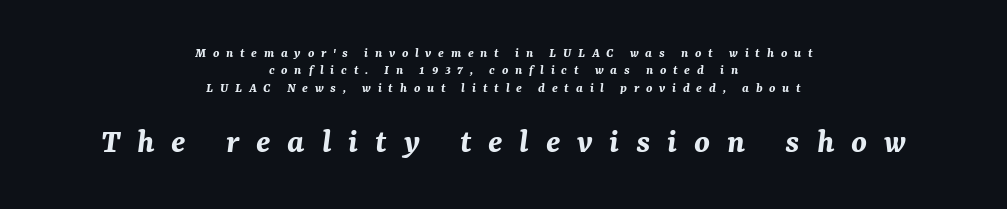
The text carries the slant typical of an italic or oblique font. Words float on clear page, feet unadorned. Typographic density is high because the face is bold. Does the bottom block carry the larger type? Yes, it does. Does the copy run flush right? No — it is centered line by line.
